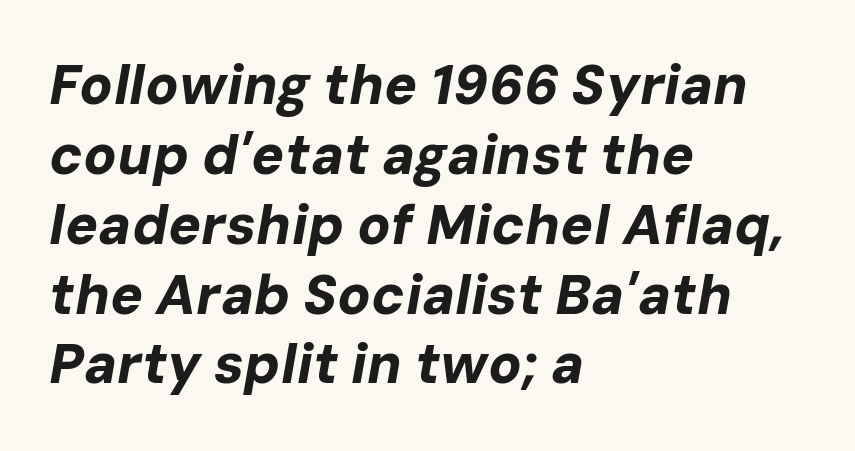
The image shows 55 px bold type, italic (leaning right); set left-aligned, normal line spacing (1.27x), normal letter spacing, not underlined; low stroke contrast and a medium x-height.
